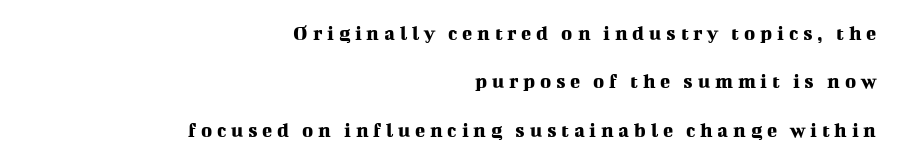
{"italic": "no", "underline": "no", "align": "right", "line_spacing": "loose", "line_spacing_ratio": 2.3, "letter_spacing": "wide", "letter_spacing_em": 0.23, "glyph_px": 21}
